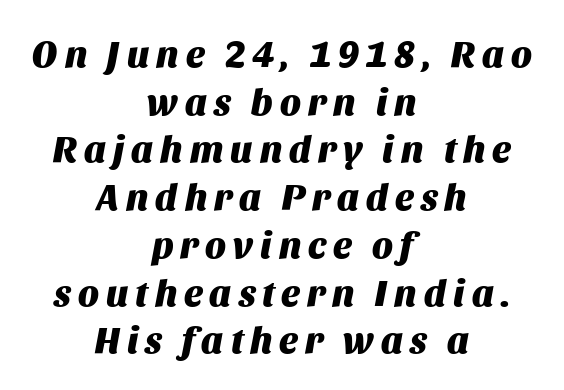
{"italic": "yes", "lean": "right", "slant_degrees": 11, "bold": "yes", "weight": "heavy", "width": "normal", "stroke_contrast": "medium", "x_height": "large", "monospaced": "no", "underline": "no", "align": "center", "line_spacing": "normal", "line_spacing_ratio": 1.29, "glyph_px": 37}
